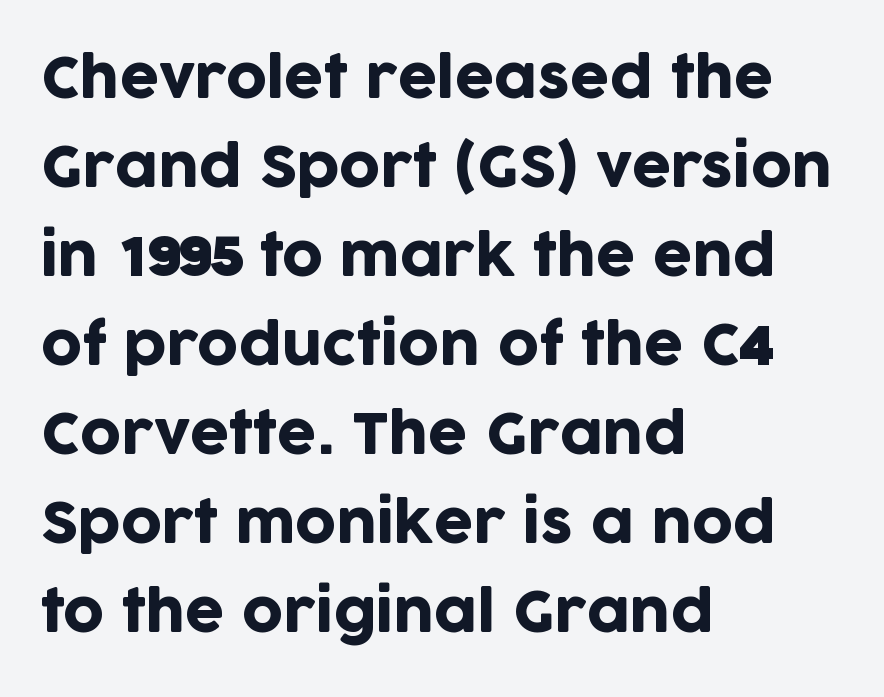
The string is rendered with underlining switched off. These lines are rendered in a variable-pitch font. Rendered with straight, roman letterforms. The rendering uses a moderate line-height, typical for paragraphs. Line starts are locked; line ends wander.
